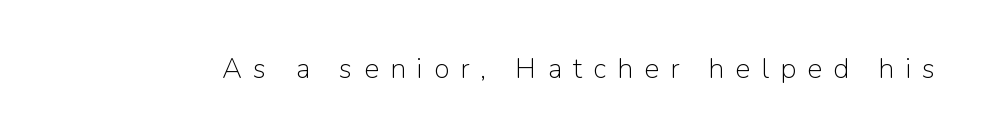
The axis of the letterforms is exactly vertical. The letterforms stand isolated, each surrounded by extra space. Stem width sits at or under what a default text font uses. Type without underlining.
